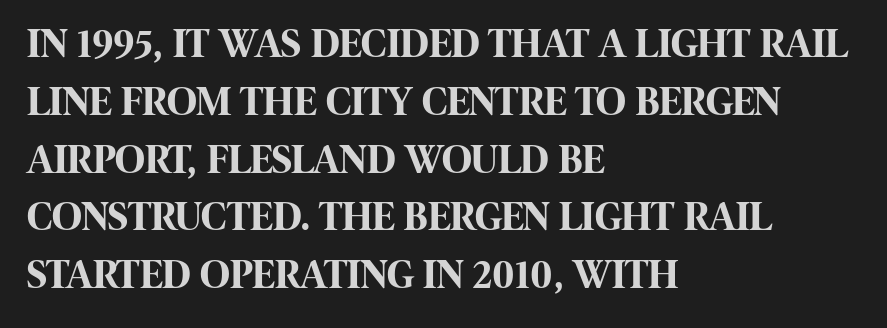
The text was rendered using a sans face with plain stroke endings. The passage shown has conventional tracking throughout. The leading is moderate, giving the passage an even texture. The glyphs are unaccompanied by any horizontal stroke below them. Typesetter's note: full bold, strokes at maximum text heaviness. Is the block centered? No — it sits flush against the left margin.
